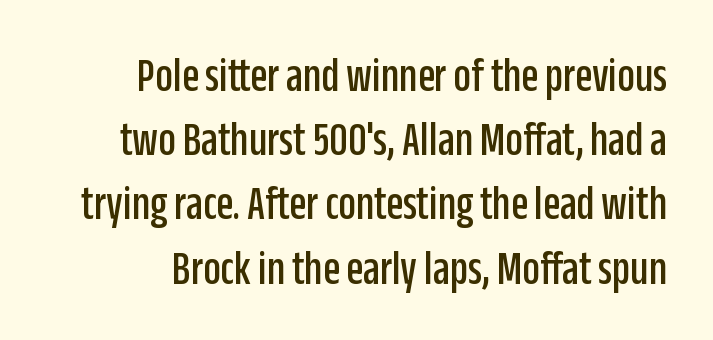
The image shows 49 px condensed sans-serif type, upright; set normal line spacing (1.31x), normal letter spacing, not underlined; low stroke contrast and a large x-height.
